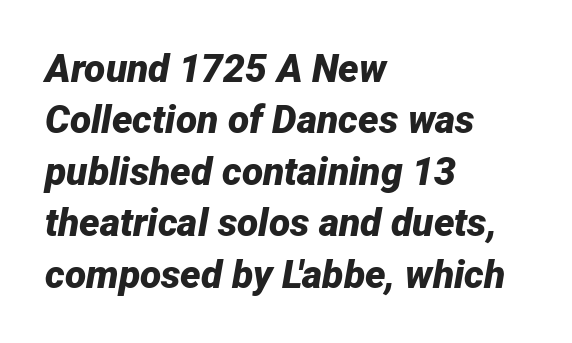
Q: Is the text bold? A: Yes.
Q: Is the text italic (slanted)? A: Yes, it leans right by about 12 degrees.
Q: Is the text underlined? A: No.
Q: How is the paragraph aligned? A: Left-aligned.
Q: Is the spacing between letters normal or unusually wide? A: Normal.
Q: Is the spacing between lines tight, normal or loose? A: Normal.
Q: Width (condensed, normal, or wide)? A: Normal.
Q: Stroke contrast? A: Low.
Q: x-height? A: Medium.
Q: Monospaced? A: No.
